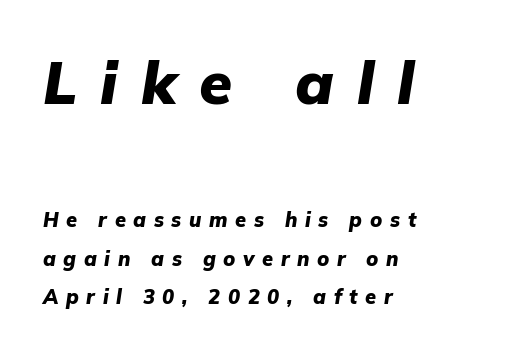
Leading is clearly above the norm, producing a sparse column. Italic? Definitely — the glyphs are oblique. Any mark beneath the type? The region is blank. The face used here is rendered with a markedly widened letterfit.
